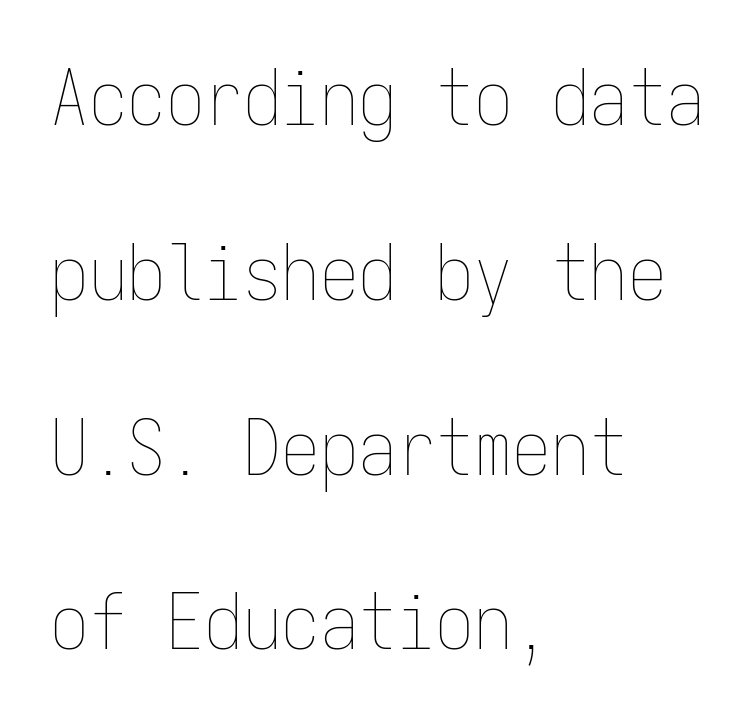
This rendering uses left alignment, leaving the right contour irregular. Every character here occupies the same horizontal width, giving the sample a typewriter-like rhythm. The space between consecutive lines is lavish. The space beneath each line is pristine and unruled.
